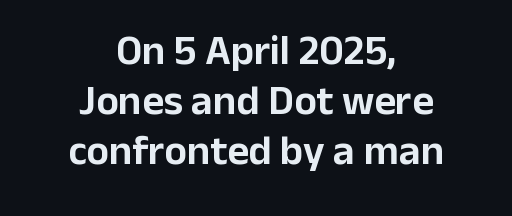
Q: Is the text italic (slanted)? A: No, it is upright.
Q: Is the typeface a serif or a sans-serif typeface? A: Sans-serif.
Q: Is the text underlined? A: No.
Q: How is the paragraph aligned? A: Centered.
Q: Is the spacing between letters normal or unusually wide? A: Normal.
Q: Width (condensed, normal, or wide)? A: Normal.
Q: Stroke contrast? A: Low.
Q: x-height? A: Medium.
Q: Monospaced? A: No.
